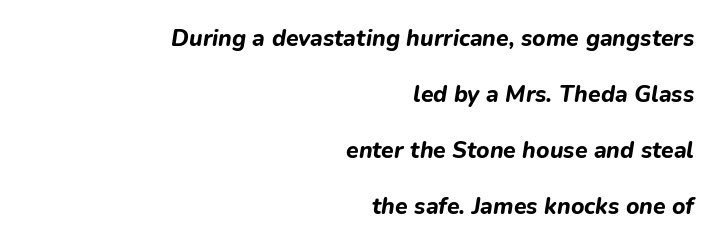
The image shows 23 px bold type, italic (leaning right); set right-aligned, loose line spacing (2.43x), normal letter spacing, not underlined.
